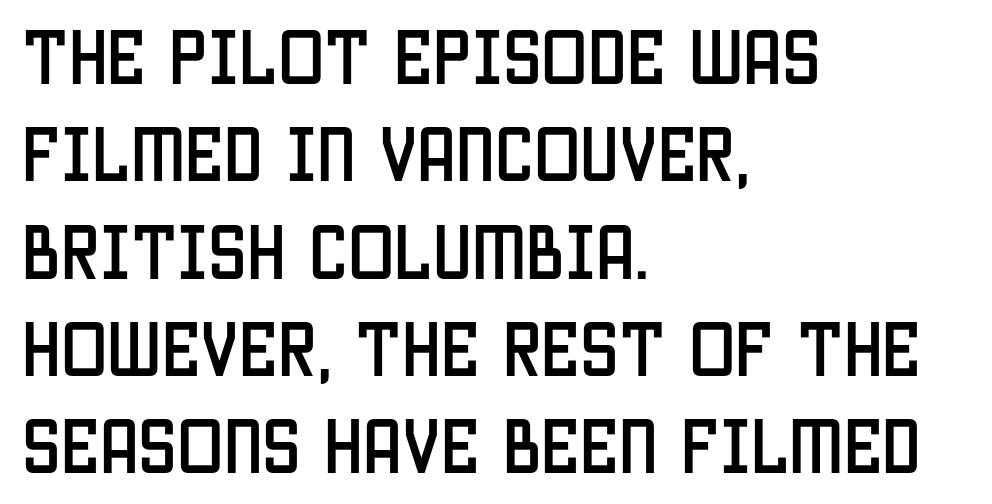
Q: Is the text italic (slanted)? A: No, it is upright.
Q: Is the typeface a serif or a sans-serif typeface? A: Sans-serif.
Q: Is the text underlined? A: No.
Q: How is the paragraph aligned? A: Left-aligned.
Q: Is the spacing between letters normal or unusually wide? A: Normal.
Q: Is the spacing between lines tight, normal or loose? A: Normal.
Q: Width (condensed, normal, or wide)? A: Condensed.
Q: Stroke contrast? A: Low.
Q: x-height? A: Large.
Q: Monospaced? A: No.
